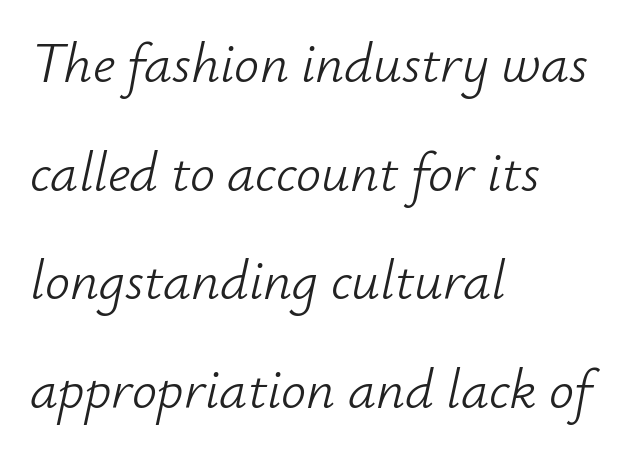
Proportional: the letters do not fall into vertical columns. The ragged edge is on the right, which tells us the setting is flush left. Airy leading. The line texture is even and compact thanks to regular tracking. The letters are slanted; this is an italic face. The strokes carry an ordinary text weight at most.
